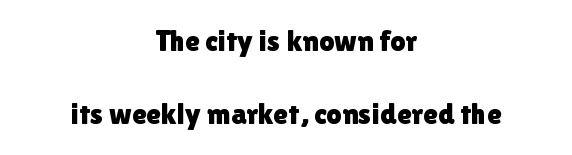
Q: Is the text italic (slanted)? A: No, it is upright.
Q: Is the typeface a serif or a sans-serif typeface? A: Sans-serif.
Q: Is the text underlined? A: No.
Q: How is the paragraph aligned? A: Centered.
Q: Is the spacing between letters normal or unusually wide? A: Normal.
Q: Is the spacing between lines tight, normal or loose? A: Loose.
Q: Width (condensed, normal, or wide)? A: Normal.
Q: x-height? A: Medium.
Q: Monospaced? A: No.
